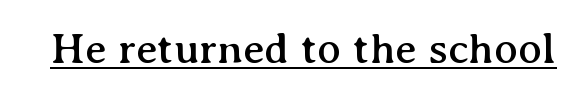
Q: Is the text italic (slanted)? A: No, it is upright.
Q: Is the typeface a serif or a sans-serif typeface? A: Serif.
Q: Is the text underlined? A: Yes.
Q: Is the spacing between letters normal or unusually wide? A: Normal.
Q: Width (condensed, normal, or wide)? A: Normal.
Q: Stroke contrast? A: Medium.
Q: x-height? A: Medium.
Q: Monospaced? A: No.
